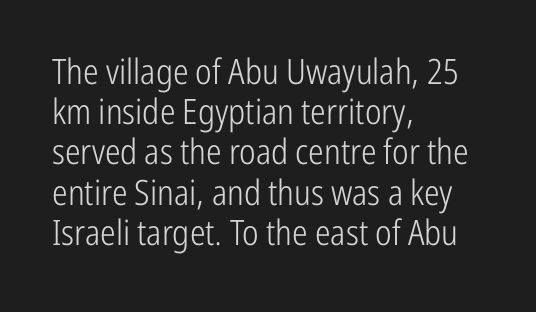
The lettering holds an erect, upright posture throughout. Descenders are the only things crossing below the line. The passage shown stacks its lines with hardly any gap. Horizontally, the lines are justified to the leading edge only. What kind of face is this? One without serifs — a sans. Character widths vary here, with narrow letters taking less room than wide ones.
